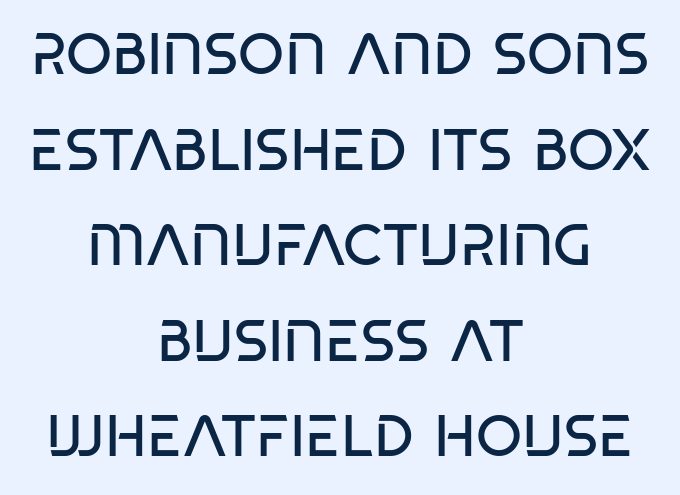
Q: Is the text bold? A: No.
Q: Is the typeface a serif or a sans-serif typeface? A: Sans-serif.
Q: Is the text underlined? A: No.
Q: How is the paragraph aligned? A: Centered.
Q: Is the spacing between letters normal or unusually wide? A: Normal.
Q: Is the spacing between lines tight, normal or loose? A: Normal.
Q: Width (condensed, normal, or wide)? A: Condensed.
Q: Stroke contrast? A: Low.
Q: x-height? A: Large.
Q: Monospaced? A: No.
